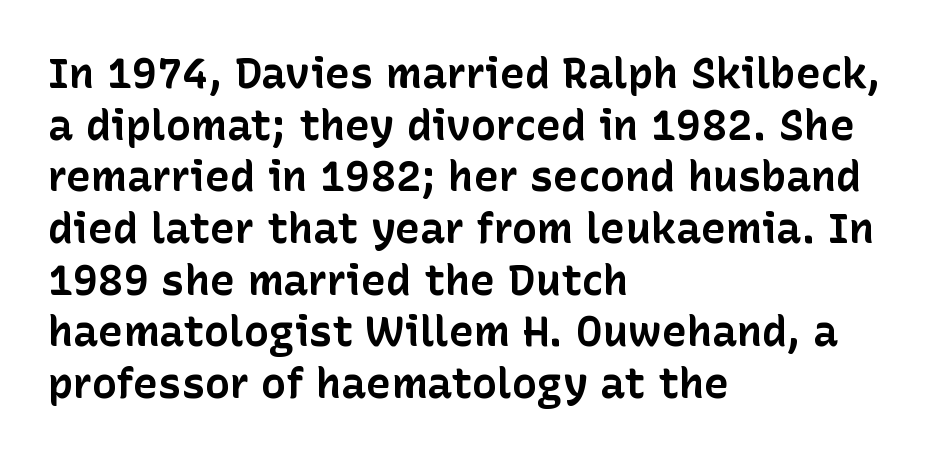
The image shows 42 px bold sans-serif type, upright; set left-aligned, line spacing 1.23x, normal letter spacing, not underlined; low stroke contrast and a medium x-height.
